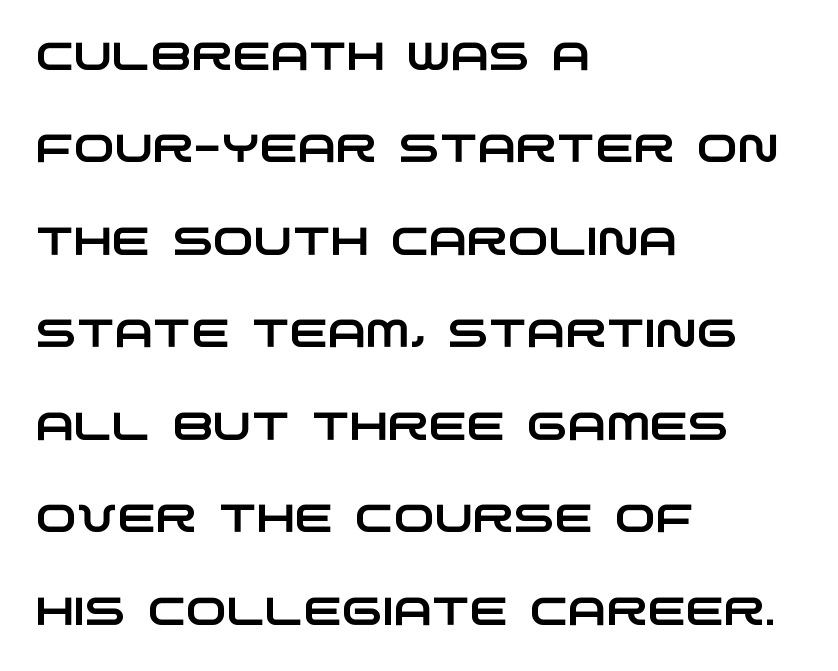
Q: Is the typeface a serif or a sans-serif typeface? A: Sans-serif.
Q: Is the text underlined? A: No.
Q: How is the paragraph aligned? A: Left-aligned.
Q: Is the spacing between letters normal or unusually wide? A: Normal.
Q: Is the spacing between lines tight, normal or loose? A: Loose.
Q: Width (condensed, normal, or wide)? A: Wide.
Q: Stroke contrast? A: Low.
Q: x-height? A: Large.
Q: Monospaced? A: No.
